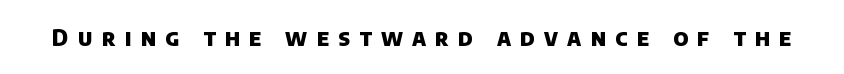
{"bold": "yes", "underline": "no", "letter_spacing": "wide", "letter_spacing_em": 0.4, "glyph_px": 23}
